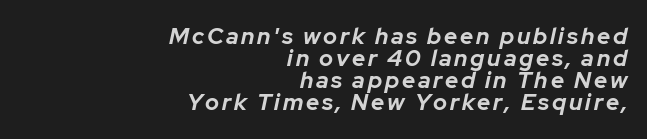
The image shows 23 px bold type, italic (leaning right); set right-aligned, tight line spacing (0.96x), not underlined.
